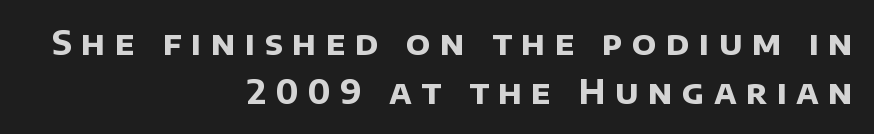
The area under the type is left untouched. The typesetting leans heavy: a genuine bold. Substantial extra tracking has been applied to these lines. Horizontal bands of white between lines are of average thickness. This rendering employs a face without finishing strokes, i.e., a sans-serif.
